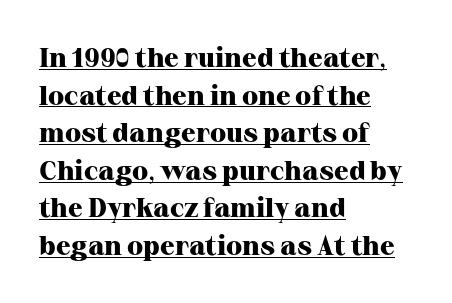
The compositor pushed each line to the left boundary. A dark, heavy texture on the line: the type is bold. Does the leading feel generous? No, just average. The horizontal fit of the characters is conventional and even. The letters stand upright; this is a roman face.
